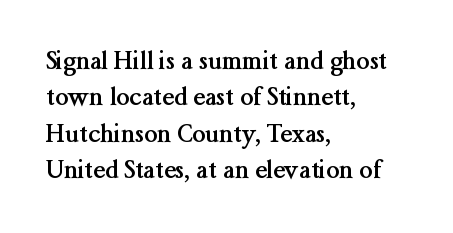
{"italic": "no", "bold": "yes", "underline": "no", "align": "left", "line_spacing": "normal", "line_spacing_ratio": 1.52, "letter_spacing": "normal", "letter_spacing_em": 0.0, "glyph_px": 24}
